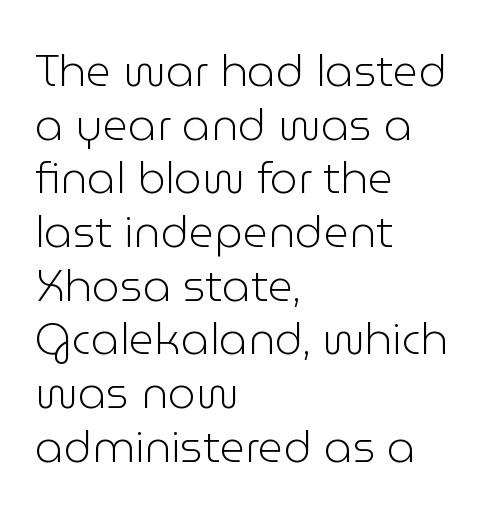
The image shows 44 px light sans-serif type, upright; set left-aligned, line spacing 1.22x, normal letter spacing, not underlined; low stroke contrast and a medium x-height.
